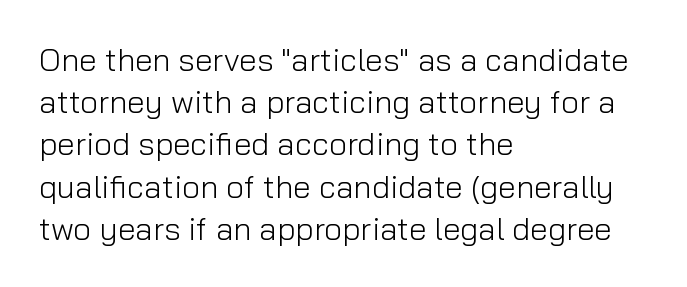
{"serif": "no", "italic": "no", "bold": "no", "weight": "light", "width": "normal", "stroke_contrast": "low", "x_height": "medium", "monospaced": "no", "underline": "no", "align": "left", "line_spacing": "normal", "line_spacing_ratio": 1.32, "letter_spacing": "normal", "letter_spacing_em": 0.0, "glyph_px": 32}
